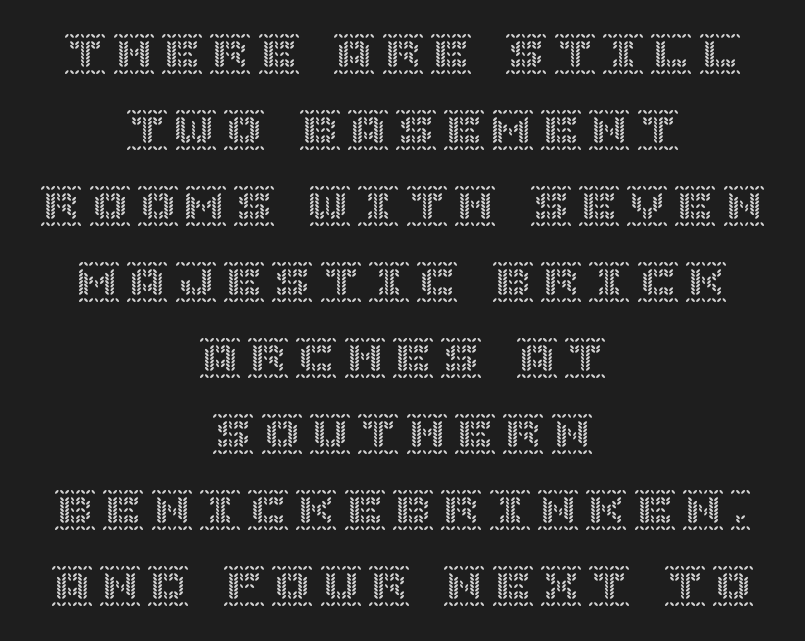
Both edges are ragged and mirror each other, which tells us the setting is centered. Italic: no, the glyphs are upright roman. The foot of each line stays bare and open.
